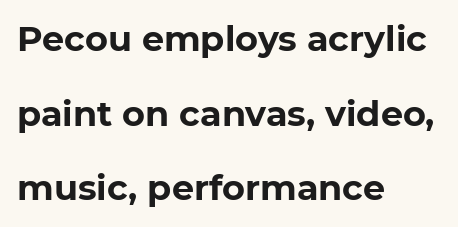
{"serif": "no", "italic": "no", "bold": "yes", "weight": "bold", "width": "normal", "stroke_contrast": "low", "x_height": "medium", "monospaced": "no", "underline": "no", "align": "left", "line_spacing": "loose", "line_spacing_ratio": 2.13, "letter_spacing": "normal", "letter_spacing_em": 0.0, "glyph_px": 35}
